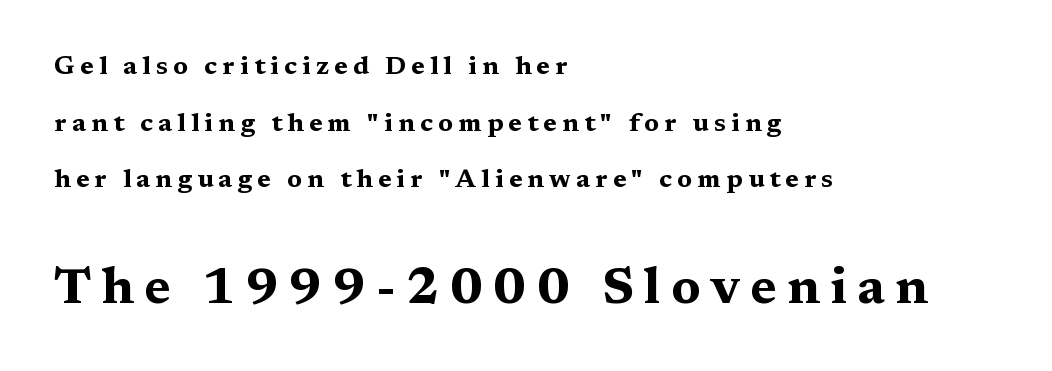
Q: Is the text bold? A: Yes.
Q: Is the text italic (slanted)? A: No, it is upright.
Q: Is the typeface a serif or a sans-serif typeface? A: Serif.
Q: Is the text underlined? A: No.
Q: How is the paragraph aligned? A: Left-aligned.
Q: Is the spacing between letters normal or unusually wide? A: Unusually wide.
Q: Is the spacing between lines tight, normal or loose? A: Loose.
Q: Which block of text is set in a larger size, the first (top) or the second (bottom)? A: The second (bottom) one.
Q: Width (condensed, normal, or wide)? A: Wide.
Q: Stroke contrast? A: Medium.
Q: x-height? A: Medium.
Q: Monospaced? A: No.
